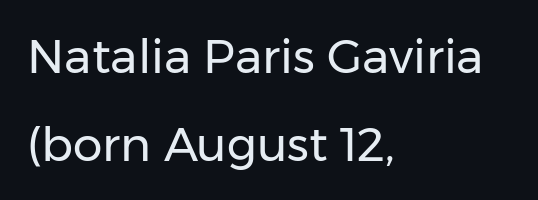
The image shows 47 px regular-weight sans-serif type, upright; set left-aligned, line spacing 1.87x, normal letter spacing, not underlined; low stroke contrast and a medium x-height.
